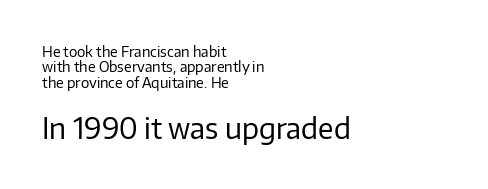
Q: Is the text bold? A: No.
Q: Is the text italic (slanted)? A: No, it is upright.
Q: Is the typeface a serif or a sans-serif typeface? A: Sans-serif.
Q: Is the text underlined? A: No.
Q: How is the paragraph aligned? A: Left-aligned.
Q: Is the spacing between letters normal or unusually wide? A: Normal.
Q: Is the spacing between lines tight, normal or loose? A: Tight.
Q: Which block of text is set in a larger size, the first (top) or the second (bottom)? A: The second (bottom) one.
Q: Width (condensed, normal, or wide)? A: Normal.
Q: Stroke contrast? A: Low.
Q: x-height? A: Medium.
Q: Monospaced? A: No.
